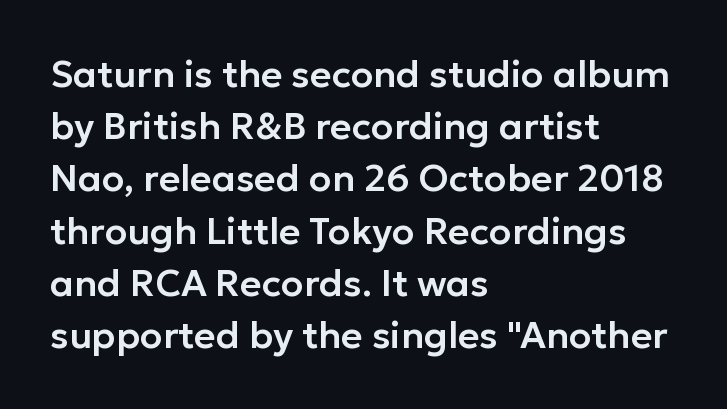
Q: Is the text italic (slanted)? A: No, it is upright.
Q: Is the typeface a serif or a sans-serif typeface? A: Sans-serif.
Q: Is the text underlined? A: No.
Q: How is the paragraph aligned? A: Left-aligned.
Q: Is the spacing between letters normal or unusually wide? A: Normal.
Q: Is the spacing between lines tight, normal or loose? A: Normal.
Q: Width (condensed, normal, or wide)? A: Normal.
Q: Stroke contrast? A: Low.
Q: x-height? A: Medium.
Q: Monospaced? A: No.
